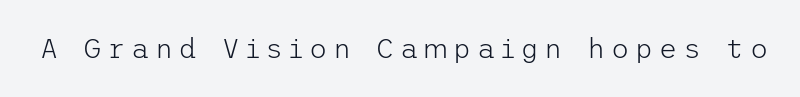
The typography opts for an upright posture over an oblique one. Lines of text with bare space underneath. Ink coverage per letter is moderate at most. The passage shown has open, widely tracked lettering throughout. Look at the bottom of the vertical strokes: they stop flat, with no serifs.
